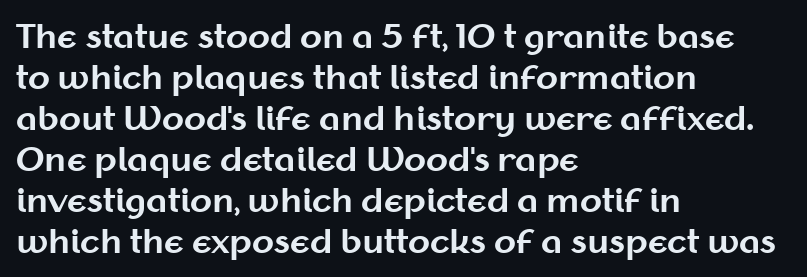
Bare-footed words on every line. Think of a printed novel: that variable character pitch is what you see here. The lines in this sample share a left origin and differ only in where they stop. The letters stand upright; this is a roman face. Regarding serifs, this sample does without them. The space between consecutive lines is moderate.
